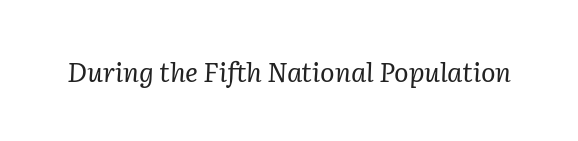
Caption: standard tracking, unaltered. You can tell it's italic because the verticals aren't actually vertical. Stems here are at most as thick as an everyday book face. Unmarked baselines from the first word to the last.
